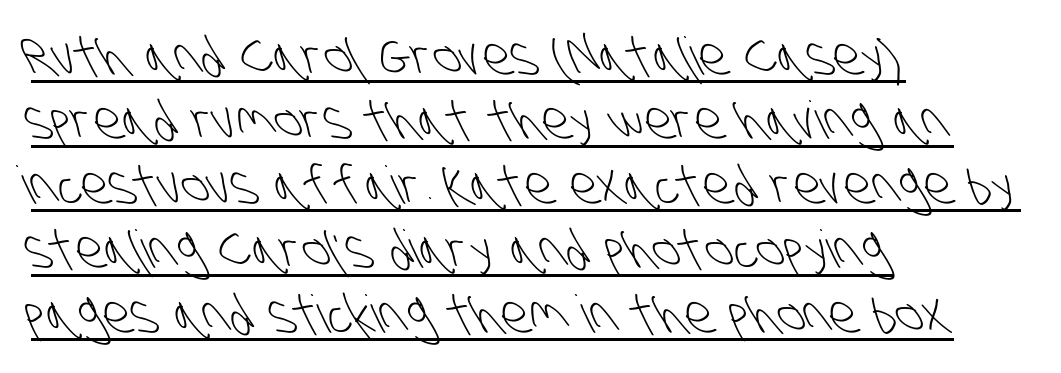
How are the letters spaced? Ordinarily, with no added tracking. The passage shown is underscored from start to finish. Line starts are locked; line ends wander. Nothing sits at the stroke ends, so this counts as sans-serif.
